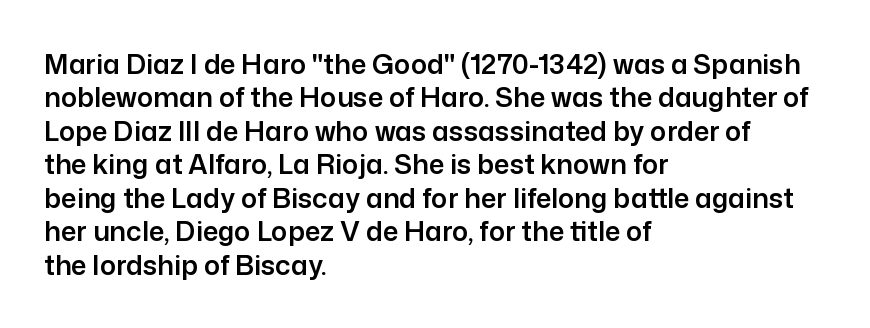
The specimen reads as upright at a glance. The words here are not underlined. Horizontal alignment here is leftward, the default for most running prose. The gaps between neighbouring characters are ordinary and unremarkable.
